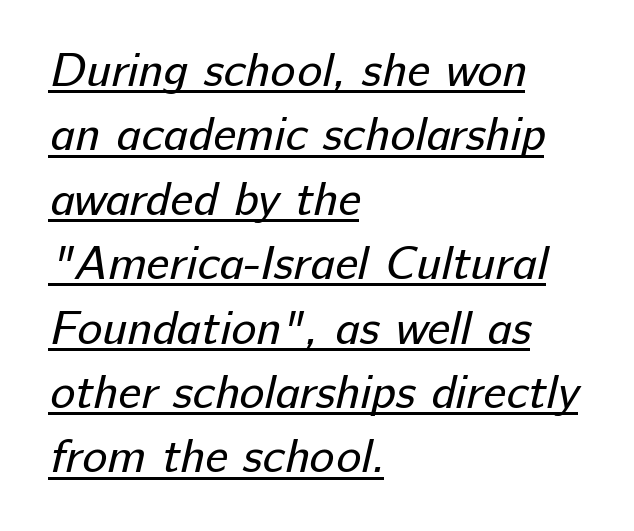
Compared with a centered layout, this one pins lines to the left instead. Is the type heavy? It reads as light-to-regular instead. The face used here is proportionally spaced, like ordinary book or web type. The lines sit at an ordinary, default distance from one another.
